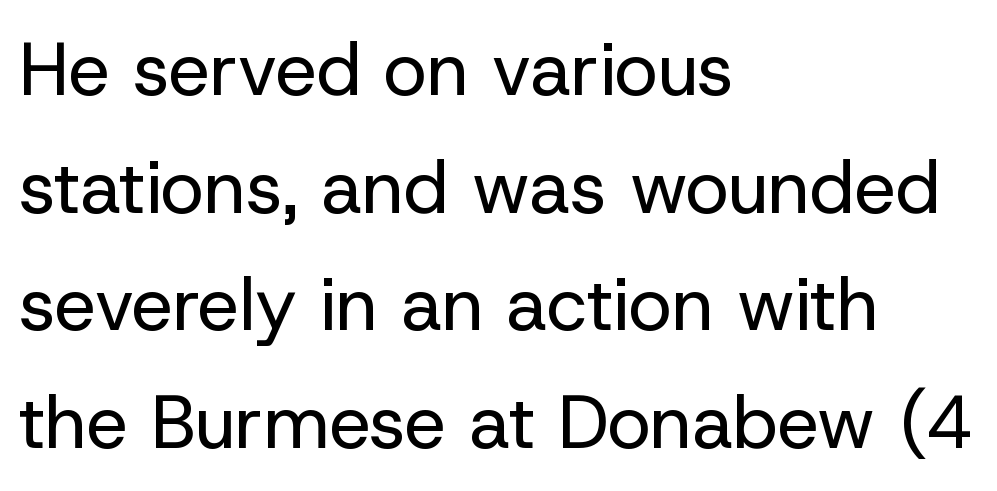
{"serif": "no", "italic": "no", "bold": "no", "weight": "regular", "width": "normal", "stroke_contrast": "low", "x_height": "medium", "monospaced": "no", "underline": "no", "align": "left", "line_spacing": "normal", "line_spacing_ratio": 1.59, "letter_spacing": "normal", "letter_spacing_em": 0.0, "glyph_px": 74}
